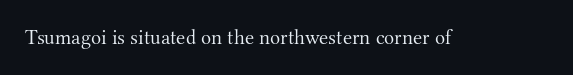
Q: Is the text bold? A: No.
Q: Is the text italic (slanted)? A: No, it is upright.
Q: Is the text underlined? A: No.
Q: Is the spacing between letters normal or unusually wide? A: Normal.
